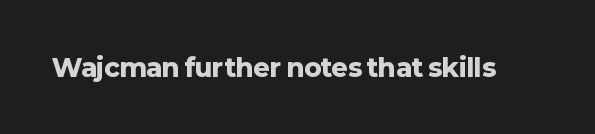
Underlining? Definitely not there. Strong, thick strokes mark this as bold type. This sample uses an upright cut, with every glyph sitting square on the baseline. A typesetter would call this zero additional tracking.
